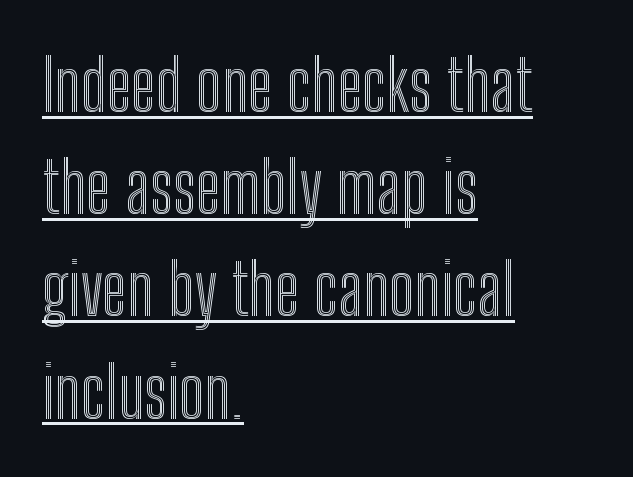
{"italic": "no", "width": "condensed", "x_height": "medium", "monospaced": "no", "underline": "yes", "align": "left", "line_spacing": "normal", "line_spacing_ratio": 1.44, "letter_spacing": "normal", "letter_spacing_em": 0.0, "glyph_px": 71}
